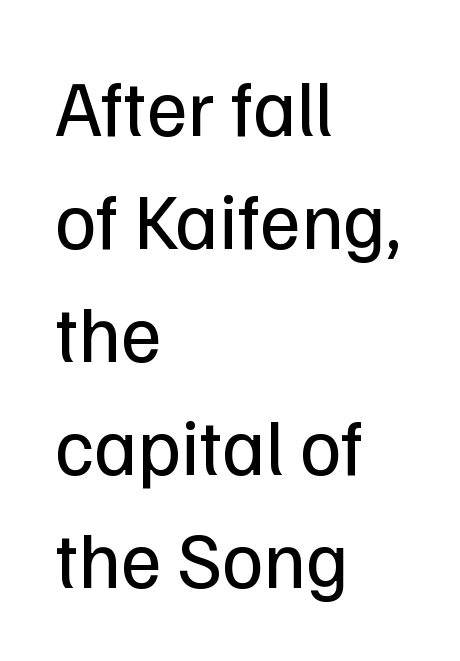
Q: Is the text bold? A: No.
Q: Is the text italic (slanted)? A: No, it is upright.
Q: Is the typeface a serif or a sans-serif typeface? A: Sans-serif.
Q: Is the text underlined? A: No.
Q: How is the paragraph aligned? A: Left-aligned.
Q: Is the spacing between letters normal or unusually wide? A: Normal.
Q: Is the spacing between lines tight, normal or loose? A: Normal.
Q: Width (condensed, normal, or wide)? A: Normal.
Q: Stroke contrast? A: Low.
Q: x-height? A: Medium.
Q: Monospaced? A: No.
